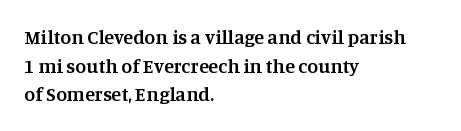
The image shows 20 px text type, upright; set left-aligned, normal line spacing (1.43x), normal letter spacing, not underlined.
